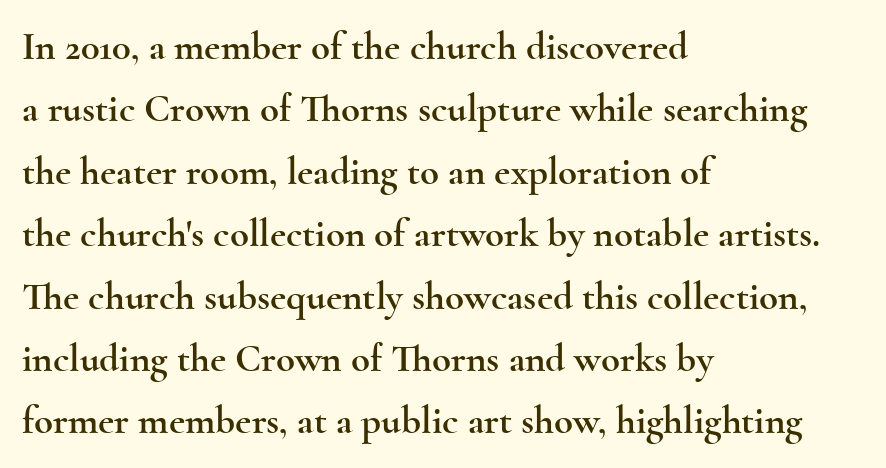
Q: Is the text italic (slanted)? A: No, it is upright.
Q: Is the typeface a serif or a sans-serif typeface? A: Serif.
Q: Is the text underlined? A: No.
Q: How is the paragraph aligned? A: Left-aligned.
Q: Is the spacing between letters normal or unusually wide? A: Normal.
Q: Is the spacing between lines tight, normal or loose? A: Normal.
Q: Width (condensed, normal, or wide)? A: Wide.
Q: x-height? A: Small.
Q: Monospaced? A: No.
